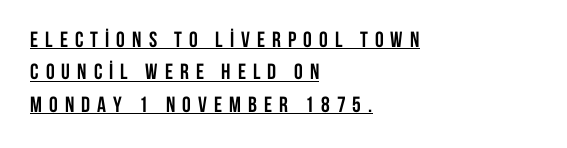
{"italic": "no", "bold": "yes", "underline": "yes", "align": "left", "line_spacing": "normal", "line_spacing_ratio": 1.47, "letter_spacing": "wide", "letter_spacing_em": 0.32, "glyph_px": 22}
